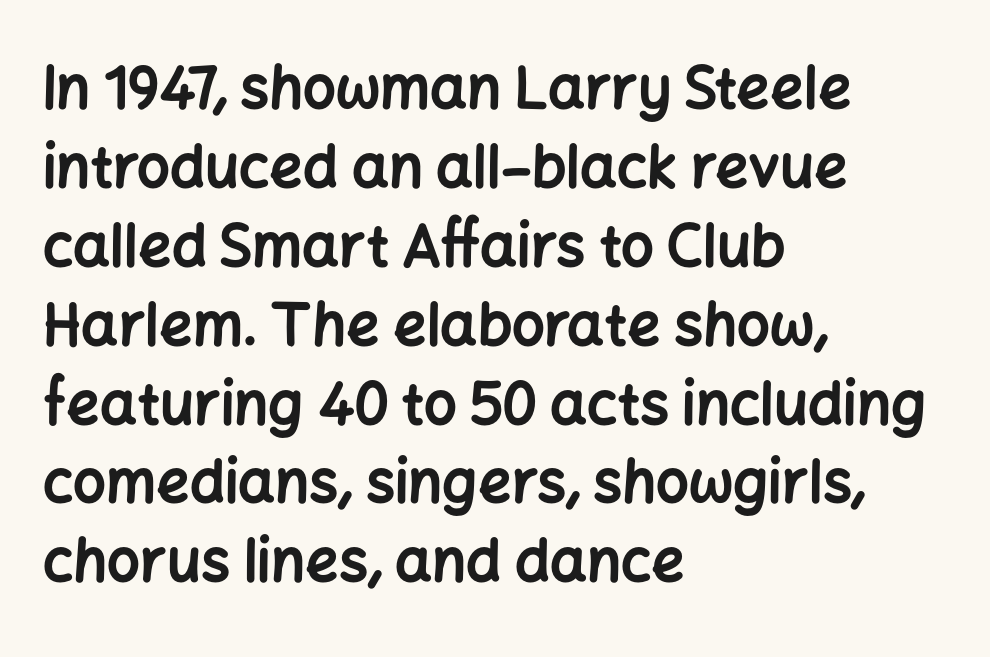
{"serif": "no", "italic": "no", "bold": "yes", "weight": "bold", "width": "normal", "stroke_contrast": "low", "x_height": "medium", "monospaced": "no", "underline": "no", "align": "left", "line_spacing": "normal", "line_spacing_ratio": 1.36, "letter_spacing": "normal", "letter_spacing_em": 0.0, "glyph_px": 58}
